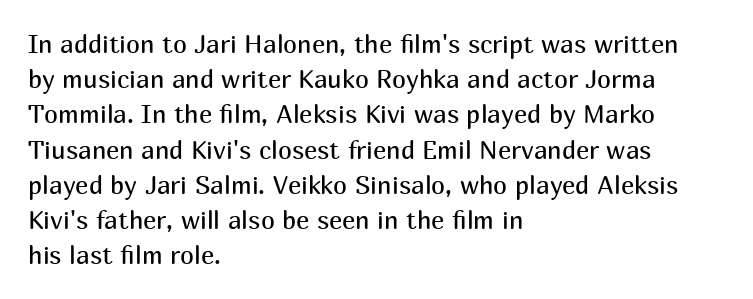
Weight: not bold — regular or lighter. Summary of vertical rhythm: regular, with standard interline spacing. Italic? Not at all — the glyphs are vertical. Words appear dense and cohesive because spacing is normal. Glance below the letters and you will spot only blank space.
